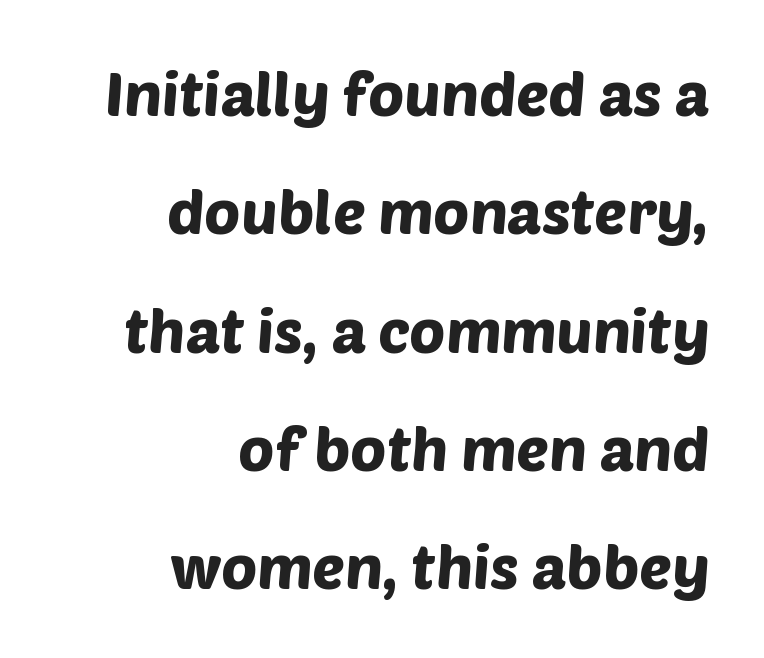
Typographically, this falls in the sans-serif category. Each row of text sits above clean, open space. Typeset ragged left — the right edge is the straight one. Vertical spacing — loose. Spacing verdict: proportional, widths tailored to each character.
